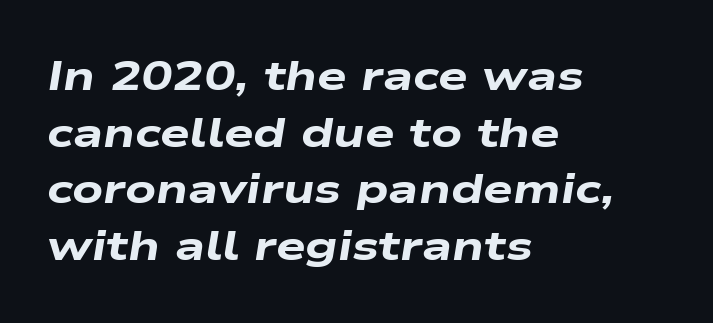
Q: Is the text bold? A: Yes.
Q: Is the text italic (slanted)? A: Yes, it leans right by about 9 degrees.
Q: Is the text underlined? A: No.
Q: How is the paragraph aligned? A: Left-aligned.
Q: Is the spacing between letters normal or unusually wide? A: Normal.
Q: Is the spacing between lines tight, normal or loose? A: Normal.
Q: Width (condensed, normal, or wide)? A: Wide.
Q: Stroke contrast? A: Low.
Q: x-height? A: Medium.
Q: Monospaced? A: No.
